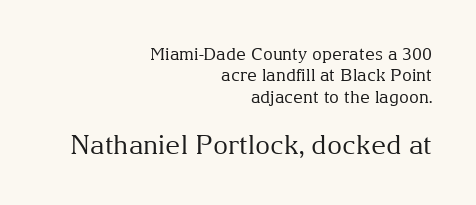
The image shows 26 px text type, upright; set right-aligned, normal line spacing (1.26x), normal letter spacing, not underlined; the second (bottom) block is 1.53x larger.
